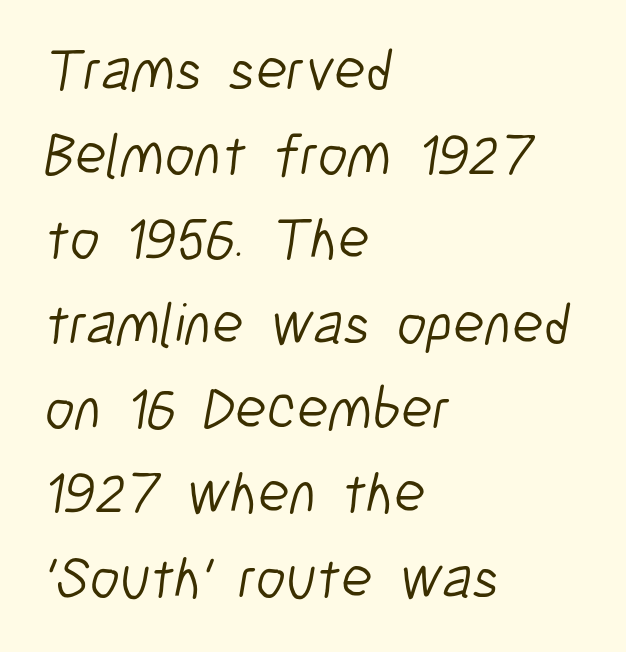
Q: Is the text bold? A: No.
Q: Is the typeface a serif or a sans-serif typeface? A: Sans-serif.
Q: Is the text underlined? A: No.
Q: How is the paragraph aligned? A: Left-aligned.
Q: Is the spacing between letters normal or unusually wide? A: Normal.
Q: Is the spacing between lines tight, normal or loose? A: Normal.
Q: Width (condensed, normal, or wide)? A: Condensed.
Q: Stroke contrast? A: Low.
Q: x-height? A: Medium.
Q: Monospaced? A: No.
